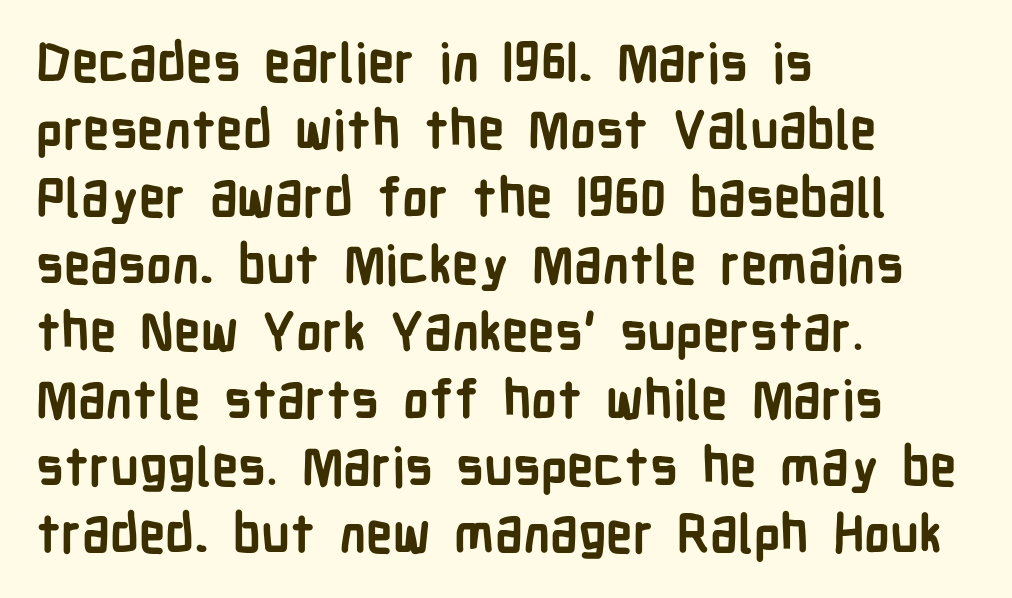
Q: Is the text bold? A: Yes.
Q: Is the text italic (slanted)? A: No, it is upright.
Q: Is the typeface a serif or a sans-serif typeface? A: Sans-serif.
Q: Is the text underlined? A: No.
Q: How is the paragraph aligned? A: Left-aligned.
Q: Is the spacing between letters normal or unusually wide? A: Normal.
Q: Is the spacing between lines tight, normal or loose? A: Normal.
Q: Width (condensed, normal, or wide)? A: Condensed.
Q: Stroke contrast? A: Low.
Q: x-height? A: Medium.
Q: Monospaced? A: No.
